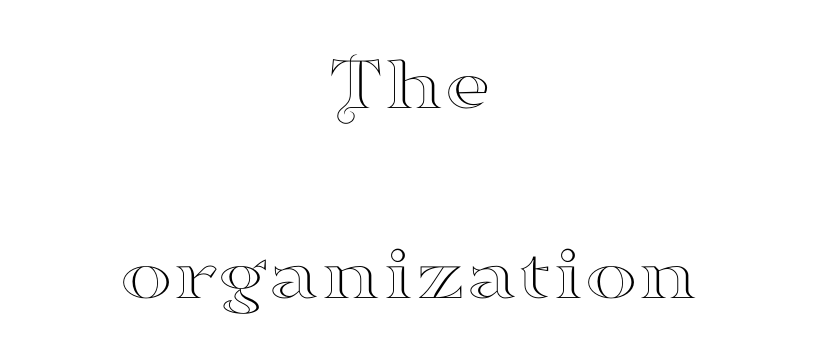
{"serif": "yes", "italic": "no", "width": "wide", "stroke_contrast": "high", "x_height": "small", "monospaced": "no", "underline": "no", "align": "center", "line_spacing": "loose", "line_spacing_ratio": 2.41, "letter_spacing": "normal", "letter_spacing_em": 0.0, "glyph_px": 79}
